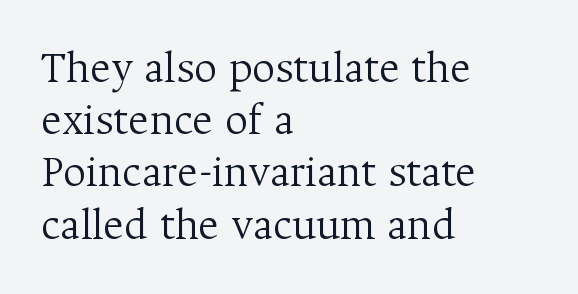
{"serif": "yes", "italic": "no", "bold": "no", "weight": "light", "width": "normal", "stroke_contrast": "medium", "x_height": "medium", "monospaced": "no", "underline": "no", "align": "left", "line_spacing_ratio": 1.16, "letter_spacing": "normal", "letter_spacing_em": 0.0, "glyph_px": 45}
